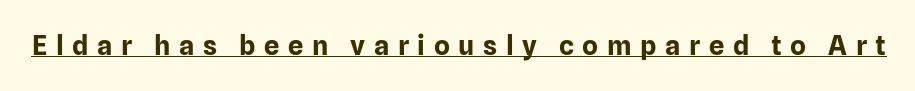
The image shows 27 px bold type, upright; set unusually wide letter spacing (+0.32 em), underlined.
